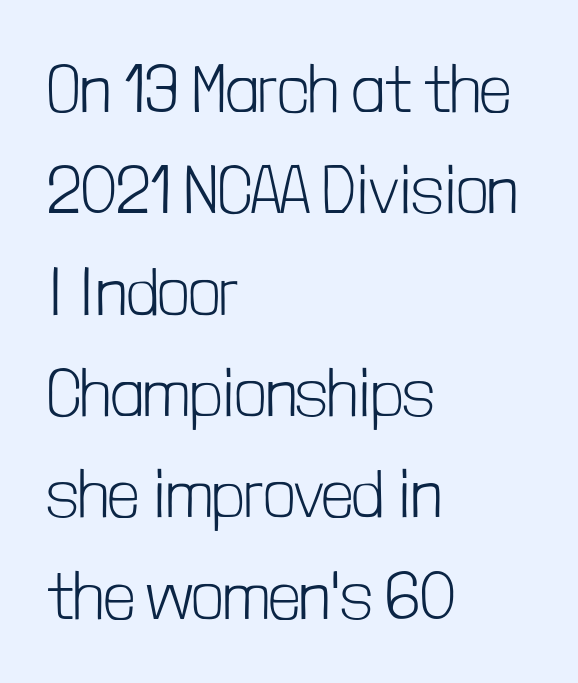
{"serif": "no", "italic": "no", "bold": "no", "weight": "light", "width": "condensed", "stroke_contrast": "low", "x_height": "medium", "monospaced": "no", "underline": "no", "align": "left", "line_spacing": "normal", "line_spacing_ratio": 1.49, "letter_spacing": "normal", "letter_spacing_em": 0.0, "glyph_px": 68}
